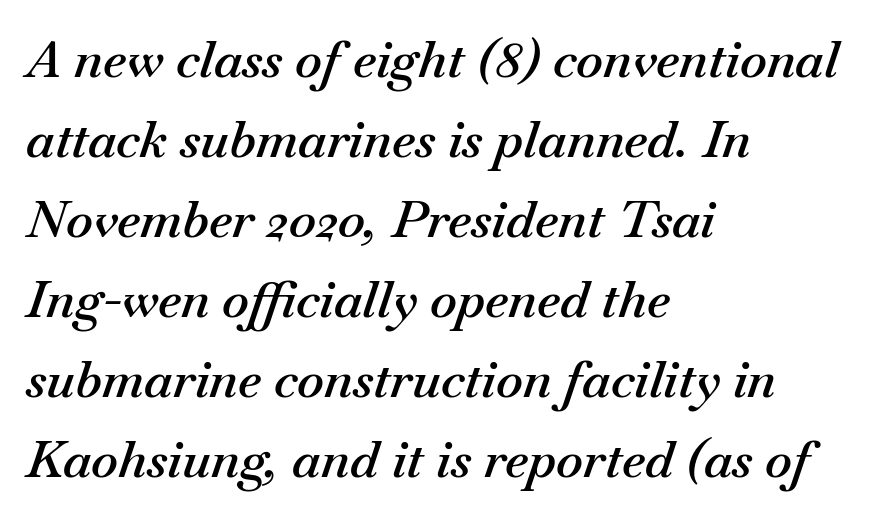
Q: Is the text bold? A: Semi-bold.
Q: Is the text italic (slanted)? A: Yes, it leans right by about 18 degrees.
Q: Is the text underlined? A: No.
Q: How is the paragraph aligned? A: Left-aligned.
Q: Is the spacing between letters normal or unusually wide? A: Normal.
Q: Is the spacing between lines tight, normal or loose? A: Normal.
Q: Width (condensed, normal, or wide)? A: Normal.
Q: Stroke contrast? A: Medium.
Q: x-height? A: Small.
Q: Monospaced? A: No.
